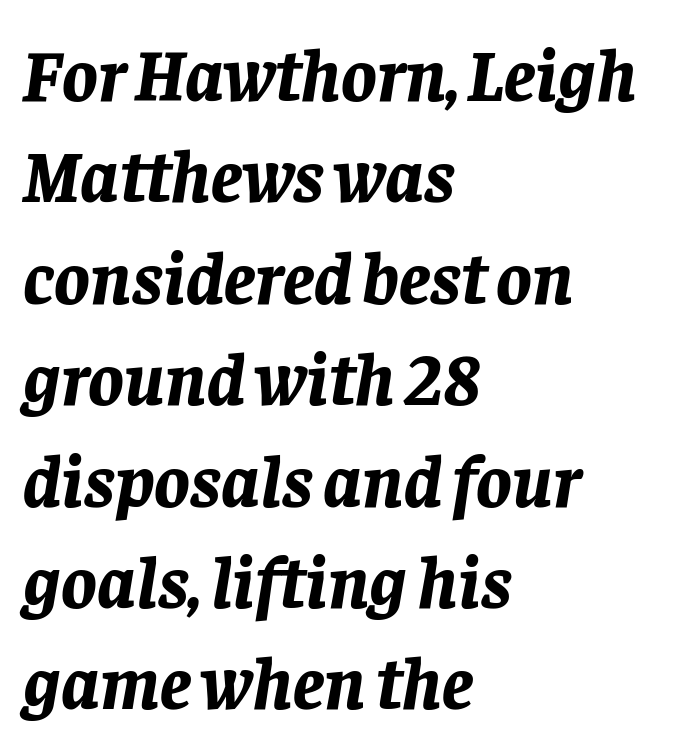
The image shows 74 px bold type, italic (leaning right); set left-aligned, normal line spacing (1.37x), normal letter spacing, not underlined; low stroke contrast and a large x-height.
